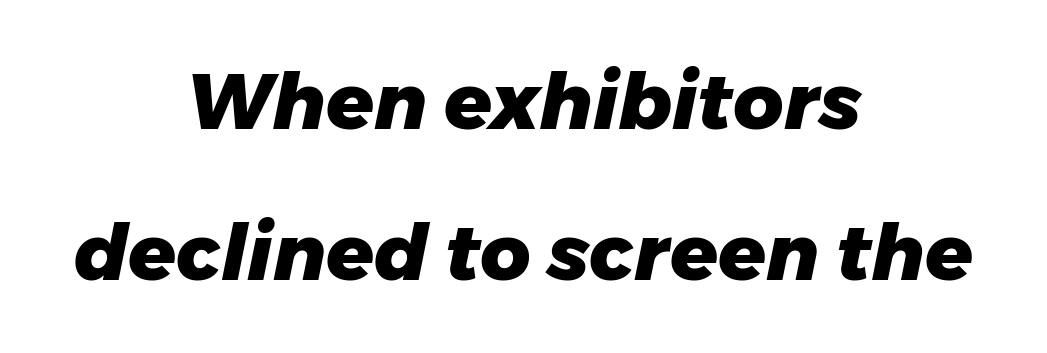
The image shows 78 px heavy type, italic (leaning right); set centered, loose line spacing (1.93x), normal letter spacing, not underlined; low stroke contrast and a medium x-height.
